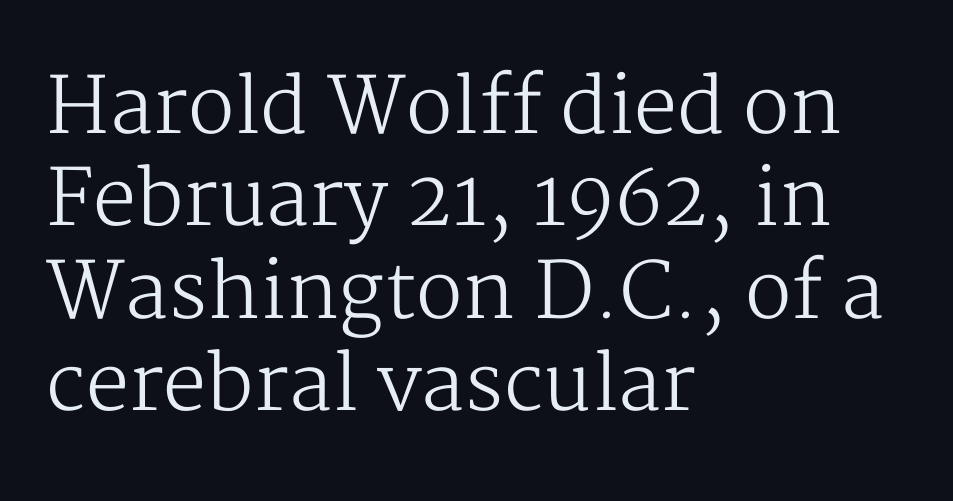
The image shows 77 px regular-weight serif type, upright; set left-aligned, line spacing 1.2x, normal letter spacing, not underlined; medium stroke contrast and a medium x-height.
